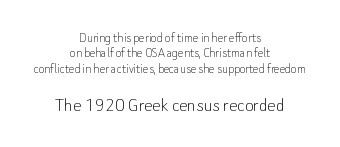
Layout note: lines centered. Every character sits straight up, as roman type does. Check the space under the baseline: it is left empty. The composition opens small and finishes big. Vertical spacing — tight.
